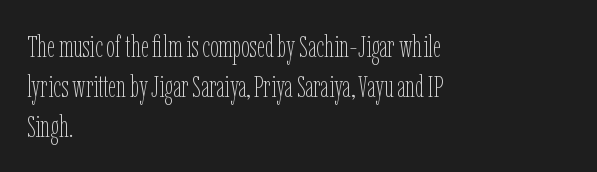
Q: Is the text bold? A: No.
Q: Is the text italic (slanted)? A: No, it is upright.
Q: Is the text underlined? A: No.
Q: How is the paragraph aligned? A: Left-aligned.
Q: Is the spacing between letters normal or unusually wide? A: Normal.
Q: Is the spacing between lines tight, normal or loose? A: Normal.
Q: Width (condensed, normal, or wide)? A: Condensed.
Q: Stroke contrast? A: Low.
Q: x-height? A: Medium.
Q: Monospaced? A: No.
